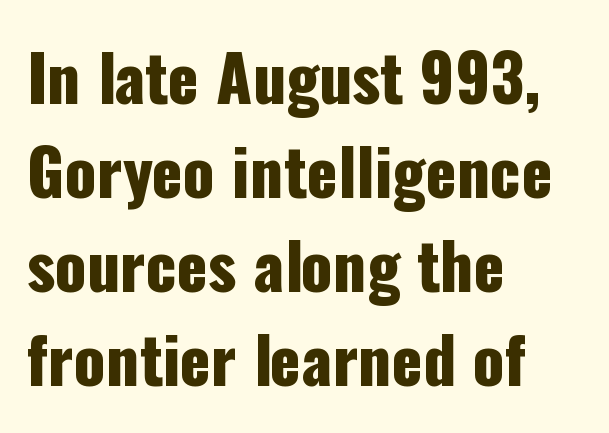
If you drew a ruler down the left edge, every line would touch it. This rendering features lettering with no underline. Tracking here is standard; glyphs follow each other at the usual distance. The face used here is proportionally spaced, like ordinary book or web type. Baseline-to-baseline distance is the conventional proportion of letter height.
